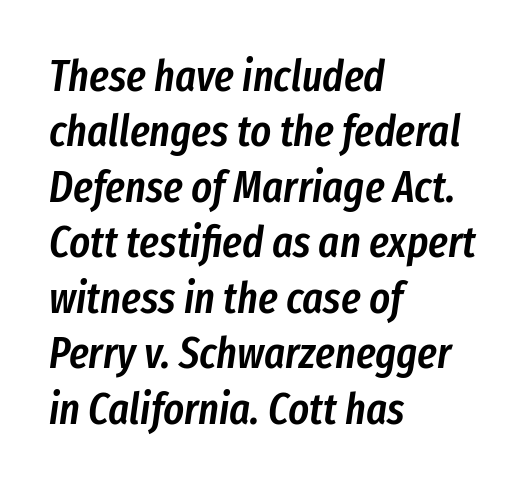
{"italic": "yes", "lean": "right", "slant_degrees": 8, "bold": "semi", "weight": "semibold", "width": "condensed", "stroke_contrast": "low", "x_height": "medium", "monospaced": "no", "underline": "no", "align": "left", "line_spacing": "normal", "line_spacing_ratio": 1.26, "letter_spacing": "normal", "letter_spacing_em": 0.0, "glyph_px": 44}
